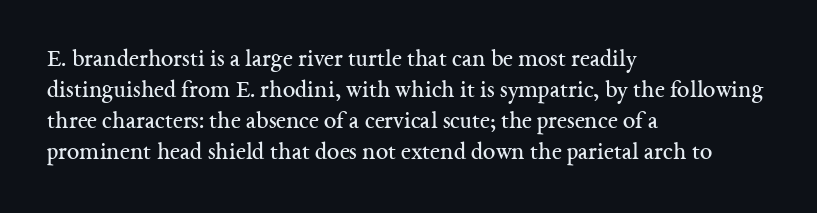
{"italic": "no", "bold": "no", "underline": "no", "align": "left", "line_spacing_ratio": 1.24, "letter_spacing": "normal", "letter_spacing_em": 0.0, "glyph_px": 25}
